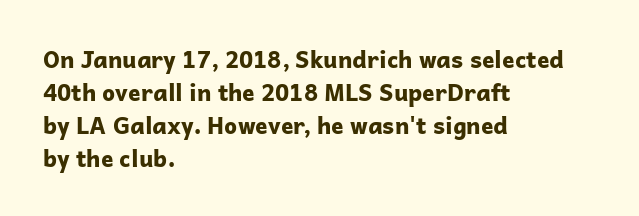
The image shows 23 px bold type, upright; set left-aligned, normal line spacing (1.43x), normal letter spacing, not underlined.
